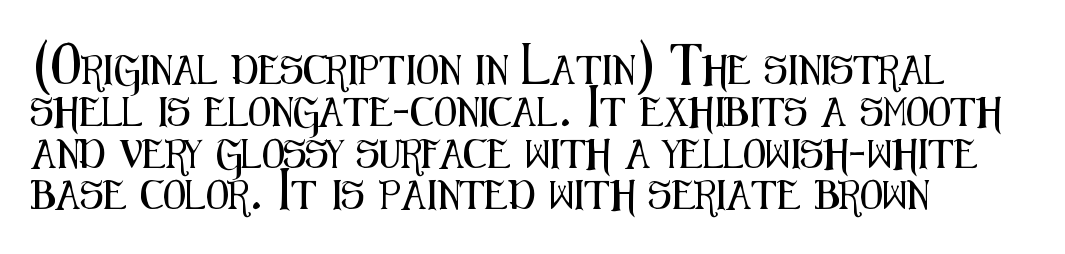
{"italic": "no", "width": "condensed", "stroke_contrast": "medium", "x_height": "medium", "monospaced": "no", "underline": "no", "align": "left", "line_spacing": "normal", "line_spacing_ratio": 1.44, "letter_spacing": "normal", "letter_spacing_em": 0.0, "glyph_px": 29}
